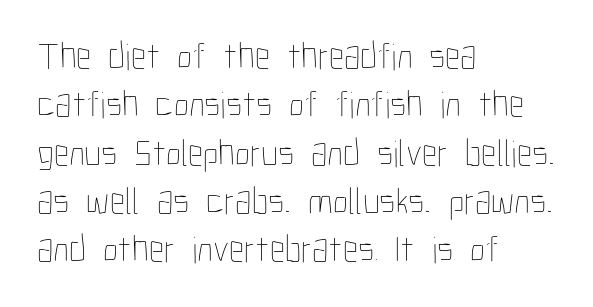
Q: Is the text bold? A: No.
Q: Is the text italic (slanted)? A: No, it is upright.
Q: Is the text underlined? A: No.
Q: How is the paragraph aligned? A: Left-aligned.
Q: Is the spacing between letters normal or unusually wide? A: Normal.
Q: Is the spacing between lines tight, normal or loose? A: Normal.
Q: Width (condensed, normal, or wide)? A: Condensed.
Q: Stroke contrast? A: Low.
Q: x-height? A: Medium.
Q: Monospaced? A: No.
